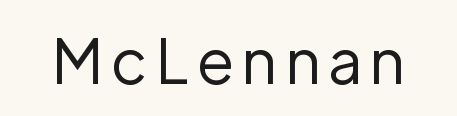
You could not count columns in this text — the font is proportionally spaced. Each letter's strokes conclude bluntly, with no projecting serifs. Words float on clear page, feet unadorned. The characters are drawn with everyday or finer stroke widths.
